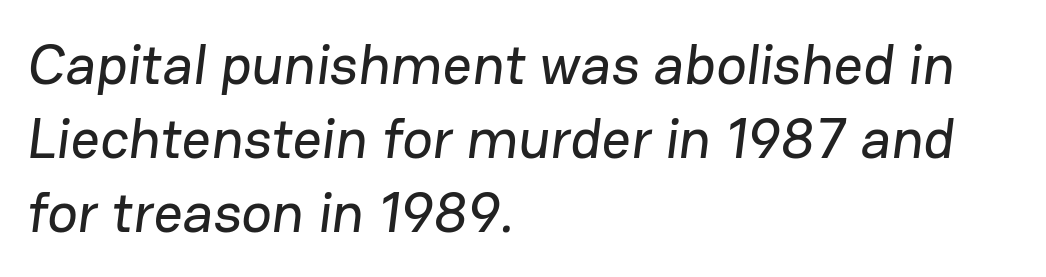
The vertical gap from one line to the next is medium. The glyphs are unaccompanied by any horizontal stroke below them. The characters display no serif detailing; their extremities are plain. Observe the ordinary spacing: letters are neighbours, not strangers.
